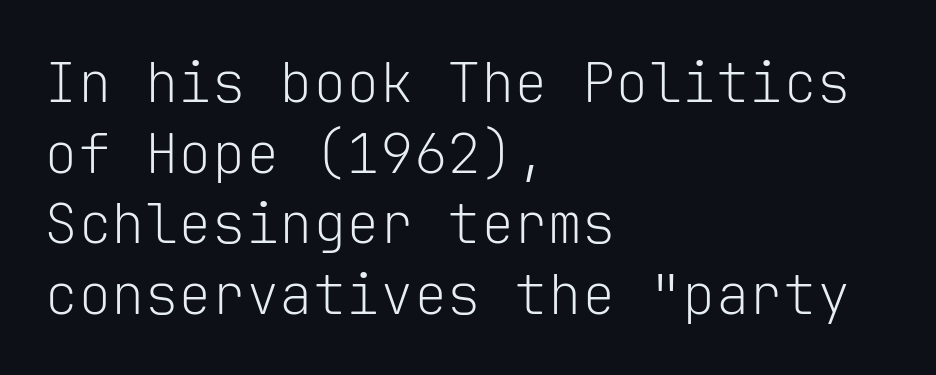
The image shows 56 px light sans-serif type, upright, monospaced; set left-aligned, normal line spacing (1.26x), normal letter spacing, not underlined; low stroke contrast and a medium x-height.
